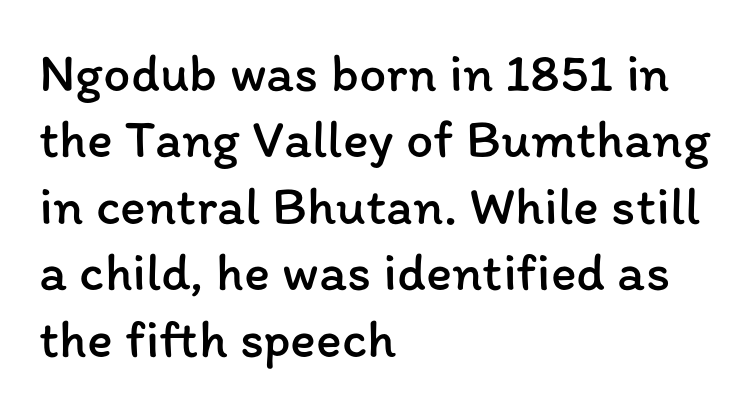
Characters follow at the spacing the type designer built in. The space beneath each line is pristine and unruled. A quiet, ordinary-to-light weight characterises the typeface. Each line starts at the same left margin while the right side varies. Think of a printed novel: that variable character pitch is what you see here. Do the letters lean? They stand straight.
